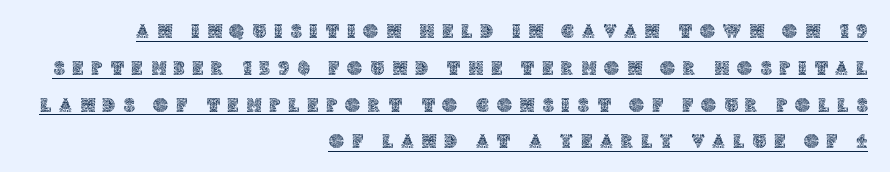
Characters follow at a spacing far wider than the type designer built in. Honestly, the underline is the first thing you notice here. Does the copy run flush right? Yes — the right margin is perfectly even. Is there any slant? The stems are plumb.
